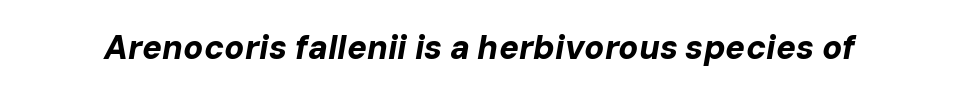
Q: Is the text bold? A: Yes.
Q: Is the text italic (slanted)? A: Yes, it leans right by about 10 degrees.
Q: Is the text underlined? A: No.
Q: Is the spacing between letters normal or unusually wide? A: Normal.
Q: Width (condensed, normal, or wide)? A: Normal.
Q: Stroke contrast? A: Low.
Q: x-height? A: Medium.
Q: Monospaced? A: No.
